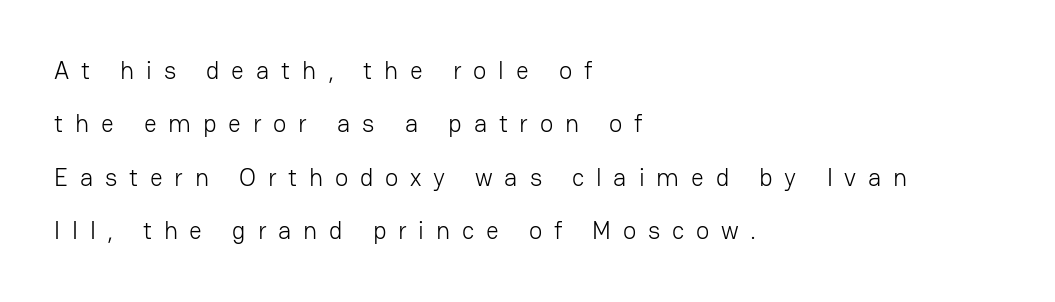
The image shows 25 px text type, upright; set left-aligned, loose line spacing (2.14x), unusually wide letter spacing (+0.47 em), not underlined.
